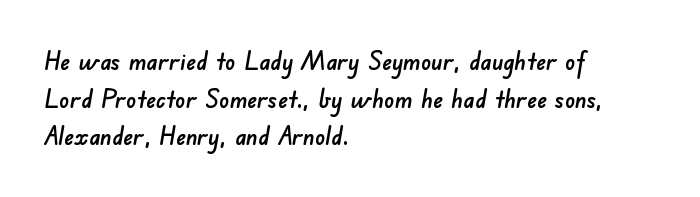
{"underline": "no", "align": "left", "line_spacing": "normal", "line_spacing_ratio": 1.51, "letter_spacing": "normal", "letter_spacing_em": 0.0, "glyph_px": 25}
